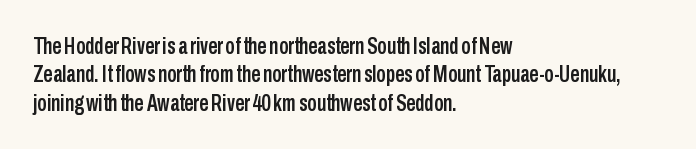
Q: Is the text italic (slanted)? A: No, it is upright.
Q: Is the text underlined? A: No.
Q: How is the paragraph aligned? A: Left-aligned.
Q: Is the spacing between letters normal or unusually wide? A: Normal.
